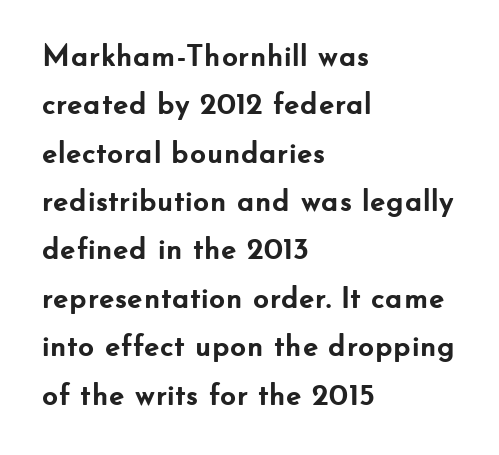
Q: Is the text bold? A: Yes.
Q: Is the text italic (slanted)? A: No, it is upright.
Q: Is the typeface a serif or a sans-serif typeface? A: Sans-serif.
Q: Is the text underlined? A: No.
Q: How is the paragraph aligned? A: Left-aligned.
Q: Is the spacing between letters normal or unusually wide? A: Normal.
Q: Is the spacing between lines tight, normal or loose? A: Normal.
Q: Width (condensed, normal, or wide)? A: Normal.
Q: Stroke contrast? A: Low.
Q: x-height? A: Small.
Q: Monospaced? A: No.
